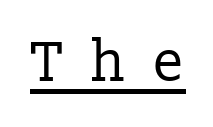
The image shows 57 px regular-weight serif type, upright; set unusually wide letter spacing (+0.47 em), underlined; low stroke contrast and a medium x-height.
